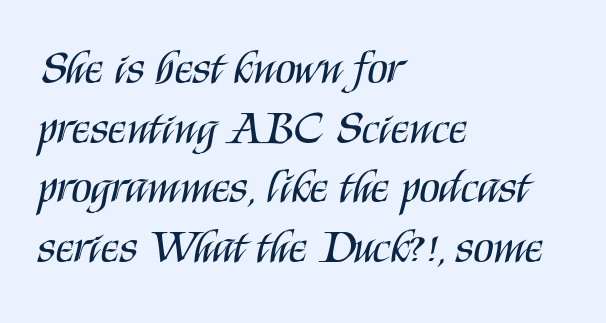
The passage shown stacks its lines at a standard gap. Caption: multi-line text, flush left, ragged right. Unmarked baselines from the first word to the last. Nothing sits at the stroke ends, so this counts as sans-serif. Tracking value appears to be zero — textbook default spacing.
